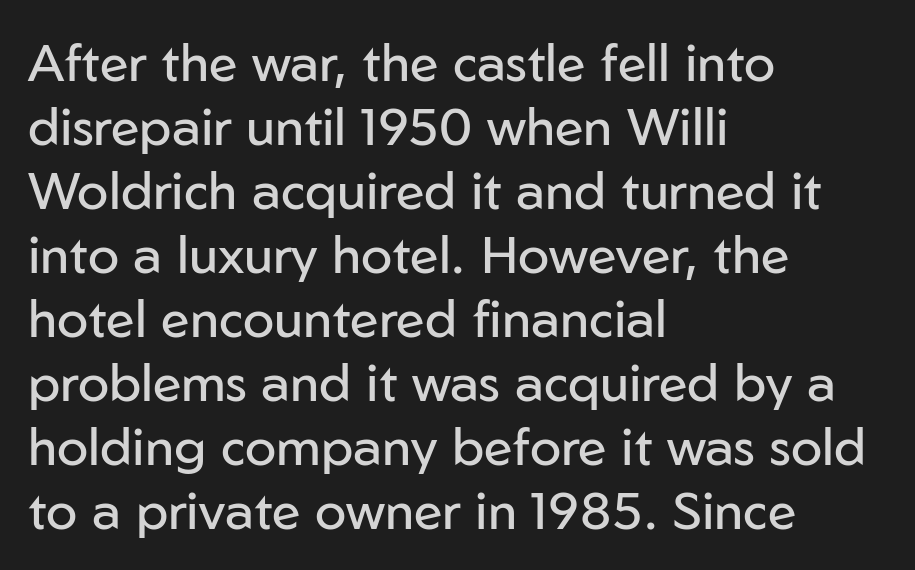
Q: Is the text bold? A: No.
Q: Is the text italic (slanted)? A: No, it is upright.
Q: Is the typeface a serif or a sans-serif typeface? A: Sans-serif.
Q: Is the text underlined? A: No.
Q: How is the paragraph aligned? A: Left-aligned.
Q: Is the spacing between letters normal or unusually wide? A: Normal.
Q: Width (condensed, normal, or wide)? A: Normal.
Q: Stroke contrast? A: Low.
Q: x-height? A: Medium.
Q: Monospaced? A: No.
